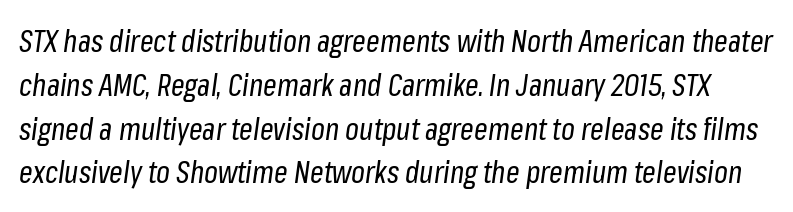
The image shows 30 px regular-weight, condensed type, italic (leaning right); set normal line spacing (1.46x), normal letter spacing, not underlined; low stroke contrast and a medium x-height.
